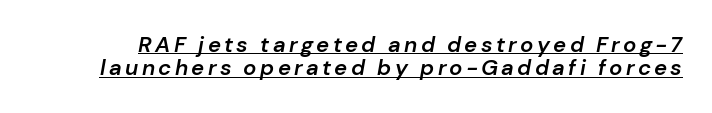
Q: Is the text bold? A: Semi-bold.
Q: Is the text italic (slanted)? A: Yes, it leans right by about 10 degrees.
Q: Is the text underlined? A: Yes.
Q: Is the spacing between lines tight, normal or loose? A: Tight.
